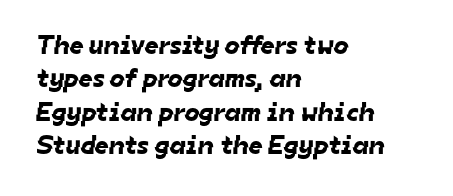
{"underline": "no", "align": "left", "line_spacing_ratio": 1.24, "letter_spacing": "normal", "letter_spacing_em": 0.0, "glyph_px": 27}
